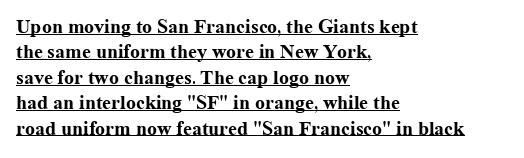
{"italic": "no", "bold": "yes", "underline": "yes", "align": "left", "line_spacing": "normal", "line_spacing_ratio": 1.27, "letter_spacing": "normal", "letter_spacing_em": 0.0, "glyph_px": 20}
